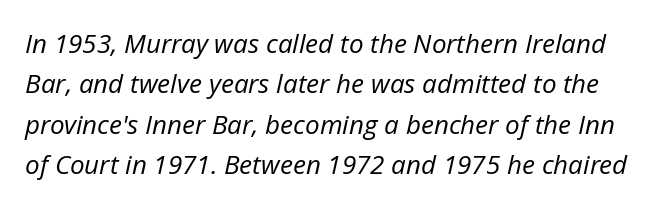
The image shows 26 px text type, italic (leaning right); set normal line spacing (1.55x), normal letter spacing, not underlined.
